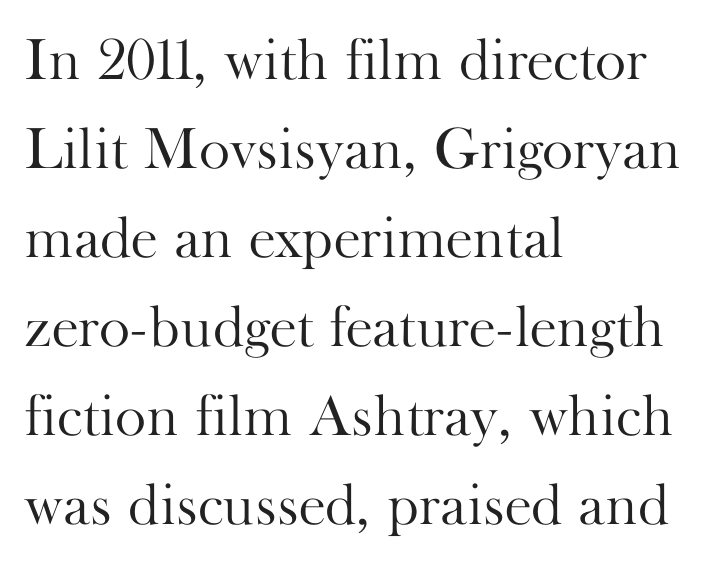
{"serif": "yes", "italic": "no", "bold": "no", "weight": "light", "width": "normal", "stroke_contrast": "high", "x_height": "small", "monospaced": "no", "underline": "no", "align": "left", "line_spacing": "normal", "line_spacing_ratio": 1.51, "letter_spacing": "normal", "letter_spacing_em": 0.0, "glyph_px": 59}
